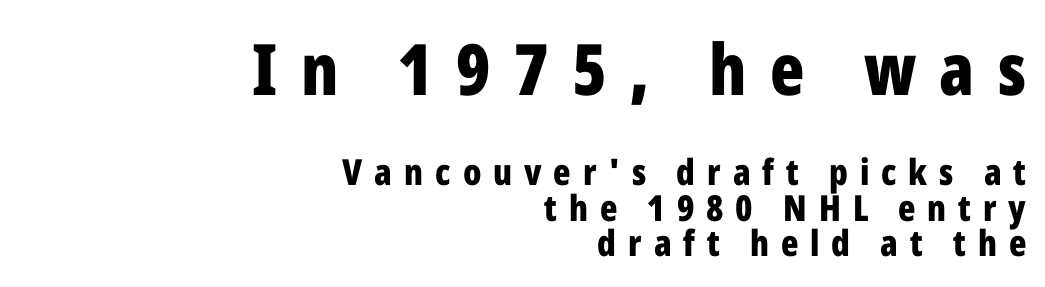
The designer went with a sans here, leaving each stem footless. Observe the wide spacing: letters keep a clear distance from each other. This sample trades vertical openness for compactness between lines. Does the lettering tilt? It doesn't — this is upright. Reading top to bottom, the characters get smaller at the block break.
